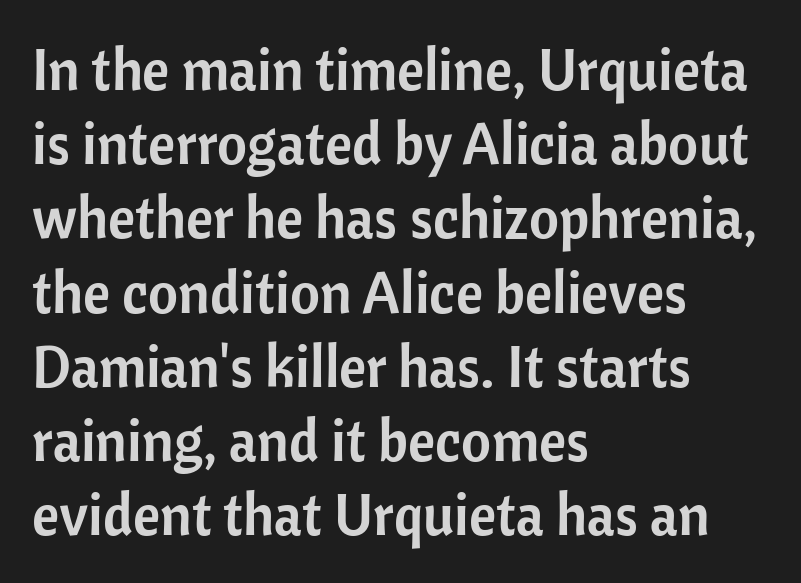
The image shows 58 px sans-serif type, upright; set left-aligned, normal line spacing (1.28x), normal letter spacing, not underlined; low stroke contrast and a medium x-height.
